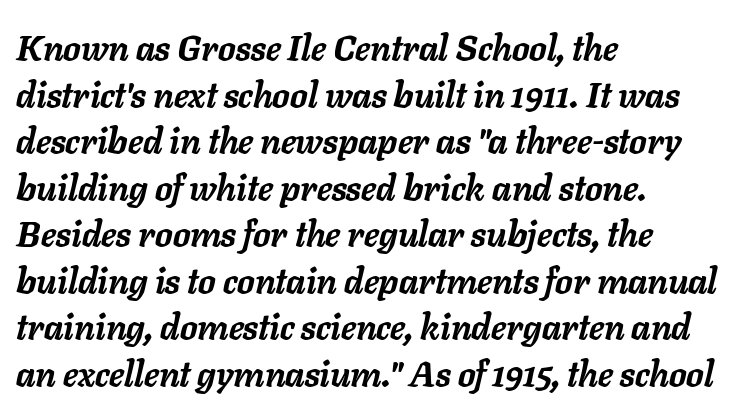
{"italic": "yes", "lean": "right", "slant_degrees": 11, "bold": "yes", "weight": "semibold", "width": "normal", "stroke_contrast": "low", "x_height": "medium", "monospaced": "no", "underline": "no", "align": "left", "line_spacing": "normal", "line_spacing_ratio": 1.33, "letter_spacing": "normal", "letter_spacing_em": 0.0, "glyph_px": 35}
